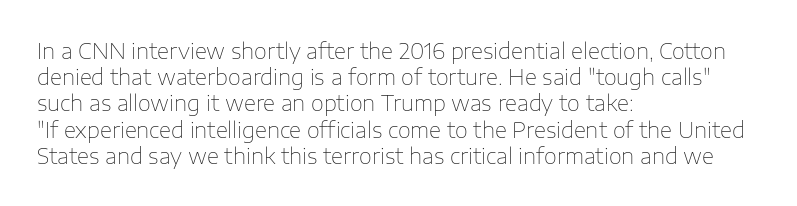
{"italic": "no", "bold": "no", "underline": "no", "align": "left", "line_spacing": "normal", "line_spacing_ratio": 1.25, "letter_spacing": "normal", "letter_spacing_em": 0.0, "glyph_px": 21}
